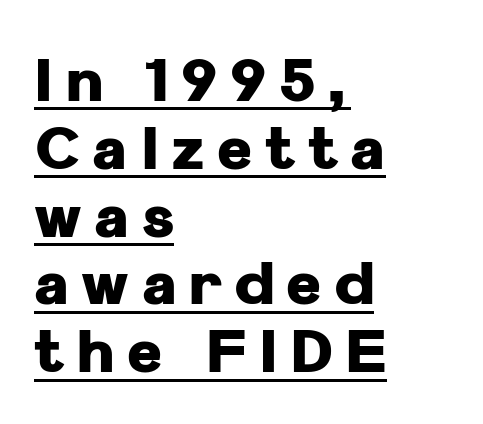
Q: Is the text bold? A: Yes.
Q: Is the text italic (slanted)? A: No, it is upright.
Q: Is the typeface a serif or a sans-serif typeface? A: Sans-serif.
Q: Is the text underlined? A: Yes.
Q: How is the paragraph aligned? A: Left-aligned.
Q: Is the spacing between letters normal or unusually wide? A: Unusually wide.
Q: Is the spacing between lines tight, normal or loose? A: Tight.
Q: Width (condensed, normal, or wide)? A: Normal.
Q: Stroke contrast? A: Low.
Q: x-height? A: Medium.
Q: Monospaced? A: No.
